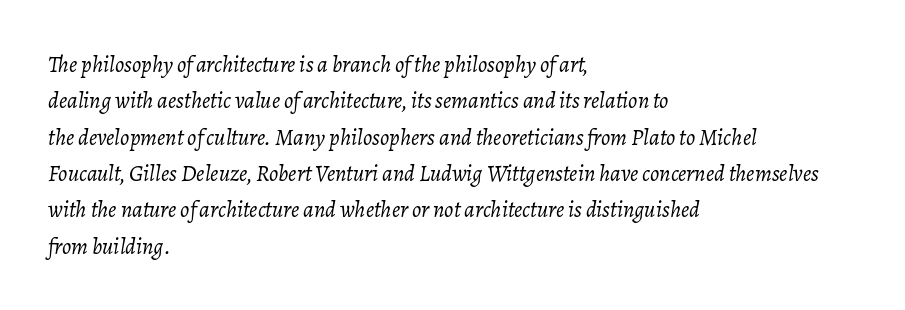
{"italic": "yes", "lean": "right", "slant_degrees": 7, "bold": "no", "underline": "no", "align": "left", "line_spacing": "normal", "line_spacing_ratio": 1.58, "letter_spacing": "normal", "letter_spacing_em": 0.0, "glyph_px": 23}
